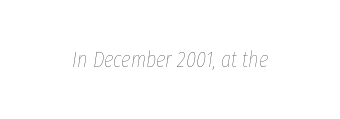
Q: Is the text bold? A: No.
Q: Is the text italic (slanted)? A: Yes, it leans right by about 8 degrees.
Q: Is the text underlined? A: No.
Q: Is the spacing between letters normal or unusually wide? A: Normal.
